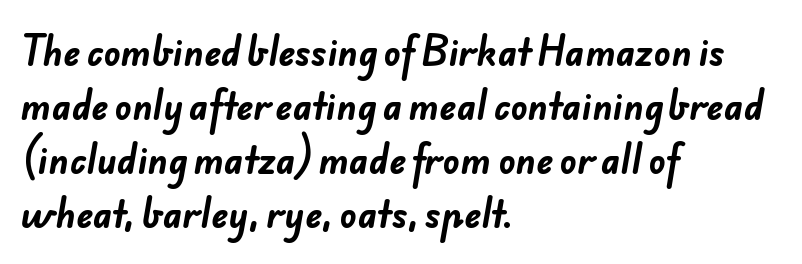
The image shows 35 px bold sans-serif type; set left-aligned, normal line spacing (1.54x), normal letter spacing, not underlined; low stroke contrast and a small x-height.
